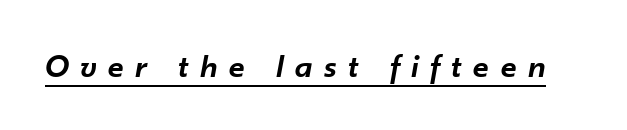
Moderately thickened strokes mark this as semibold type. This sample uses expanded letter spacing, leaving extra air between glyphs. These lines are rendered in a variable-pitch font. Observe the lean: these are italic letterforms.
